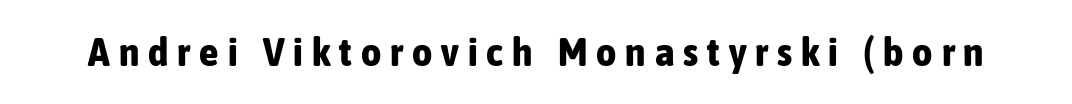
The image shows 39 px bold, condensed sans-serif type, upright; set unusually wide letter spacing (+0.23 em), not underlined; low stroke contrast and a medium x-height.
